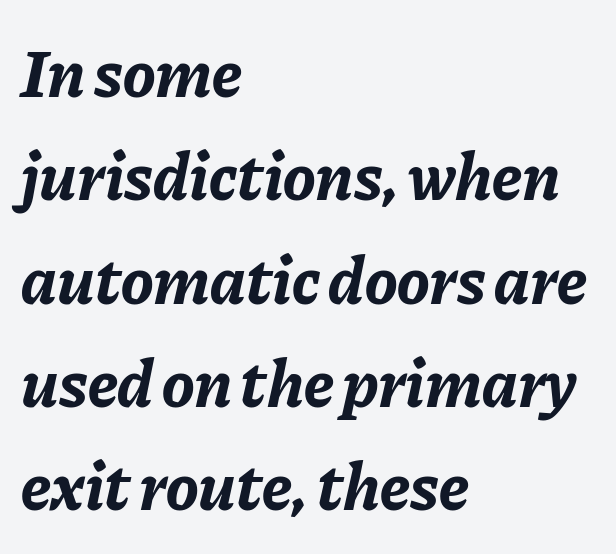
The image shows 68 px bold type, italic (leaning right); set left-aligned, normal line spacing (1.52x), normal letter spacing, not underlined; low stroke contrast and a medium x-height.
